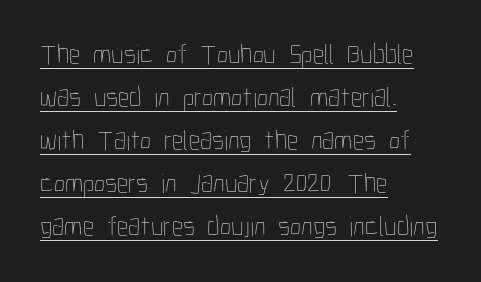
The image shows 28 px thin, condensed type, upright; set left-aligned, normal line spacing (1.54x), normal letter spacing, underlined; low stroke contrast and a medium x-height.
